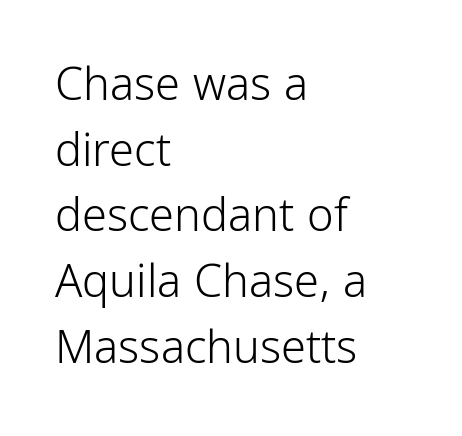
Q: Is the text bold? A: No.
Q: Is the text italic (slanted)? A: No, it is upright.
Q: Is the typeface a serif or a sans-serif typeface? A: Sans-serif.
Q: Is the text underlined? A: No.
Q: How is the paragraph aligned? A: Left-aligned.
Q: Is the spacing between letters normal or unusually wide? A: Normal.
Q: Is the spacing between lines tight, normal or loose? A: Normal.
Q: Width (condensed, normal, or wide)? A: Condensed.
Q: Stroke contrast? A: Low.
Q: x-height? A: Medium.
Q: Monospaced? A: No.
